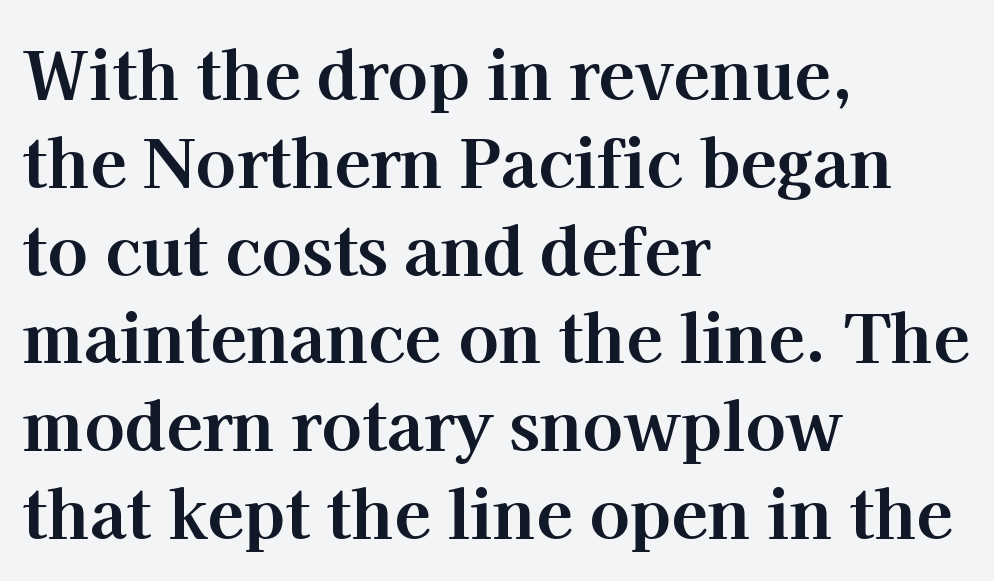
Posture: upright roman. A bare baseline throughout the passage. Is the letter spacing exaggerated? No — it looks like the ordinary default. The letters carry serifs — small finishing strokes at the ends of their stems.
